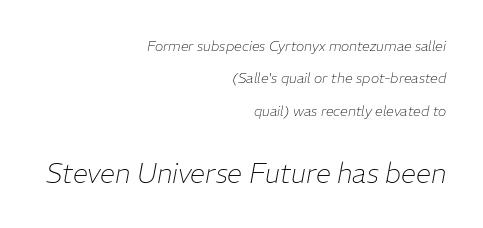
{"italic": "yes", "lean": "right", "slant_degrees": 11, "bold": "no", "underline": "no", "align": "right", "line_spacing": "loose", "line_spacing_ratio": 2.31, "letter_spacing": "normal", "letter_spacing_em": 0.0, "larger_block": "second", "size_ratio": 1.93, "glyph_px": 27}
